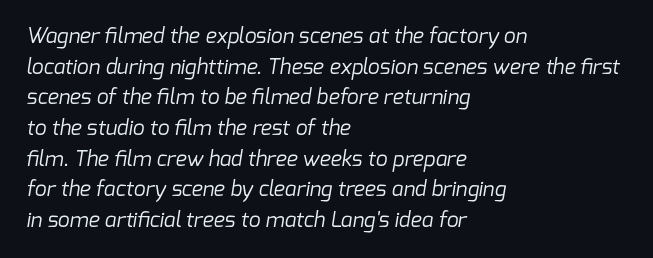
Q: Is the text bold? A: No.
Q: Is the text underlined? A: No.
Q: How is the paragraph aligned? A: Left-aligned.
Q: Is the spacing between letters normal or unusually wide? A: Normal.
Q: Is the spacing between lines tight, normal or loose? A: Normal.
